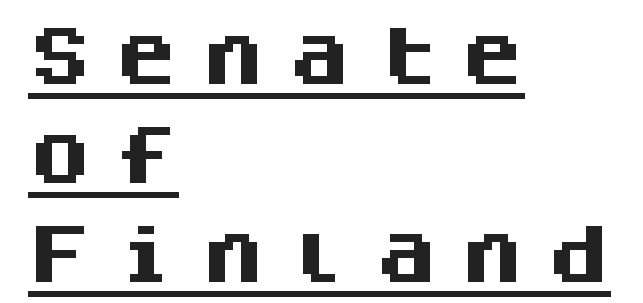
Q: Is the text bold? A: Yes.
Q: Is the text italic (slanted)? A: No, it is upright.
Q: Is the typeface a serif or a sans-serif typeface? A: Sans-serif.
Q: Is the text underlined? A: Yes.
Q: How is the paragraph aligned? A: Left-aligned.
Q: Is the spacing between letters normal or unusually wide? A: Unusually wide.
Q: Is the spacing between lines tight, normal or loose? A: Normal.
Q: Width (condensed, normal, or wide)? A: Normal.
Q: Stroke contrast? A: Medium.
Q: x-height? A: Large.
Q: Monospaced? A: Yes.
